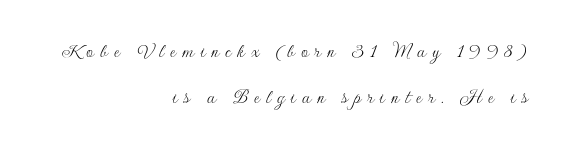
Q: Is the text bold? A: No.
Q: Is the text italic (slanted)? A: Yes.
Q: Is the text underlined? A: No.
Q: How is the paragraph aligned? A: Right-aligned.
Q: Is the spacing between letters normal or unusually wide? A: Unusually wide.
Q: Is the spacing between lines tight, normal or loose? A: Loose.
